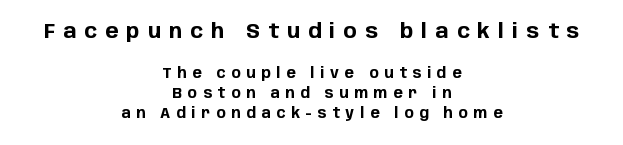
The image shows 20 px bold type, upright; set centered, normal line spacing (1.42x), unusually wide letter spacing (+0.41 em), not underlined; the first (top) block is 1.43x larger.
